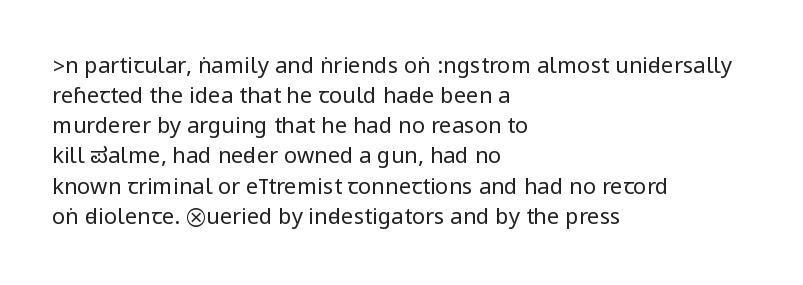
The image shows 22 px text type, upright; set left-aligned, normal line spacing (1.37x), normal letter spacing, not underlined.
